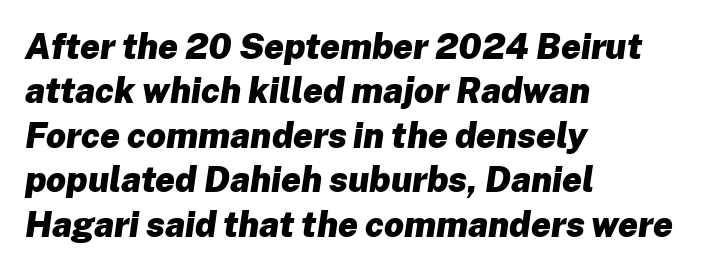
Q: Is the text bold? A: Yes.
Q: Is the text italic (slanted)? A: Yes, it leans right by about 8 degrees.
Q: Is the text underlined? A: No.
Q: How is the paragraph aligned? A: Left-aligned.
Q: Is the spacing between letters normal or unusually wide? A: Normal.
Q: Is the spacing between lines tight, normal or loose? A: Normal.
Q: Width (condensed, normal, or wide)? A: Normal.
Q: Stroke contrast? A: Low.
Q: x-height? A: Medium.
Q: Monospaced? A: No.
